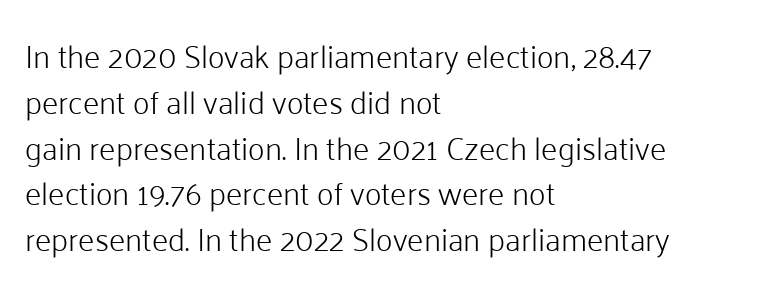
{"serif": "no", "italic": "no", "bold": "no", "weight": "light", "width": "normal", "stroke_contrast": "low", "x_height": "medium", "monospaced": "no", "underline": "no", "align": "left", "line_spacing": "normal", "line_spacing_ratio": 1.43, "letter_spacing": "normal", "letter_spacing_em": 0.0, "glyph_px": 32}
